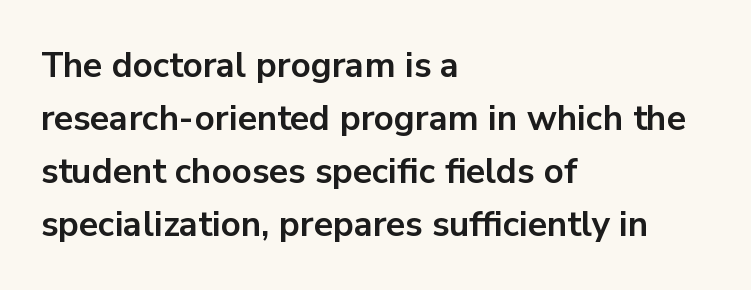
The image shows 35 px bold sans-serif type, upright; set left-aligned, normal line spacing (1.51x), normal letter spacing, not underlined; low stroke contrast and a medium x-height.
